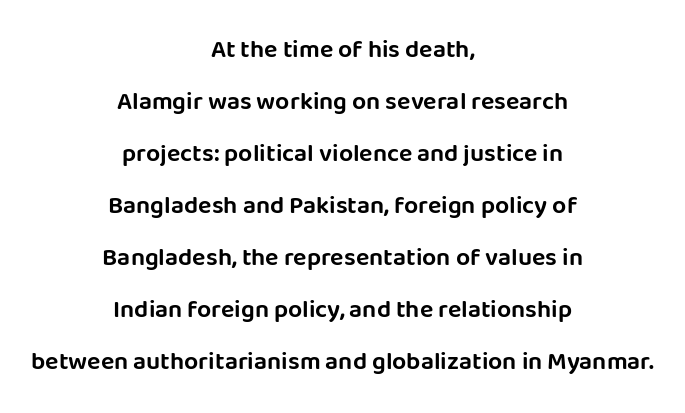
Quick note: not italic, upright. Caption: standard tracking, unaltered. If you folded the block vertically in half, each line would mirror itself in length. Bare-footed words on every line. Leading is clearly above the norm, producing a sparse column.
